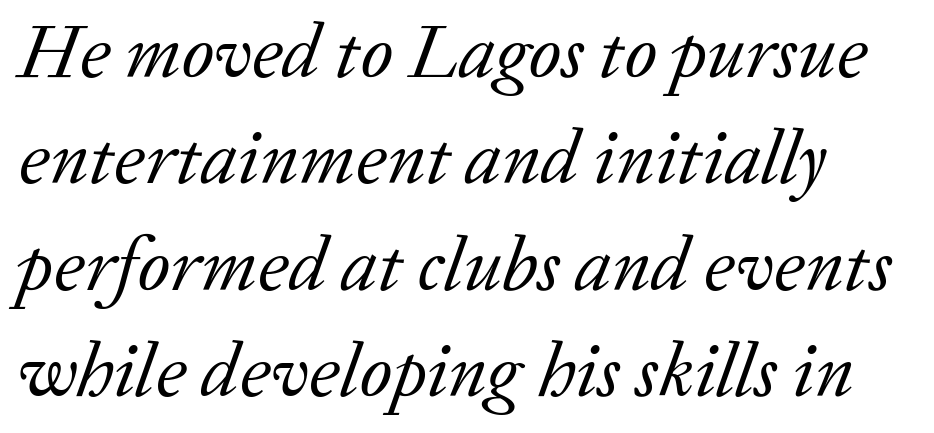
This block has exactly the height ordinary leading produces. The tracking reads as untouched default to a designer's eye. Stroke mass is kept to a normal reading level or below. The face used here is proportionally spaced, like ordinary book or web type. The space beneath each line is pristine and unruled.
